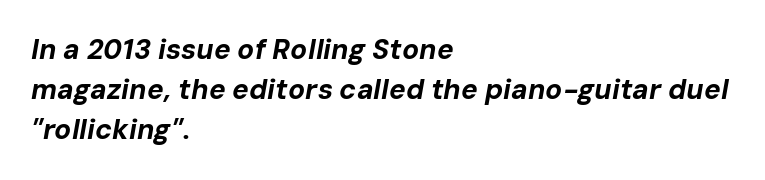
Q: Is the text bold? A: Yes.
Q: Is the text italic (slanted)? A: Yes, it leans right by about 10 degrees.
Q: Is the text underlined? A: No.
Q: How is the paragraph aligned? A: Left-aligned.
Q: Is the spacing between letters normal or unusually wide? A: Normal.
Q: Is the spacing between lines tight, normal or loose? A: Normal.
Q: Width (condensed, normal, or wide)? A: Normal.
Q: Stroke contrast? A: Low.
Q: x-height? A: Medium.
Q: Monospaced? A: No.
